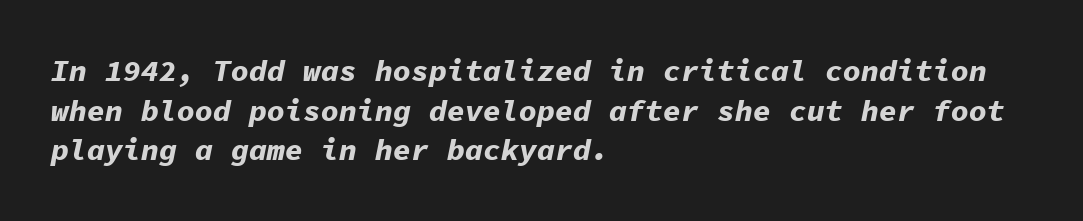
{"italic": "yes", "lean": "right", "slant_degrees": 11, "bold": "yes", "weight": "bold", "width": "normal", "stroke_contrast": "low", "x_height": "medium", "monospaced": "yes", "underline": "no", "align": "left", "line_spacing": "normal", "line_spacing_ratio": 1.32, "letter_spacing": "normal", "letter_spacing_em": 0.0, "glyph_px": 30}
